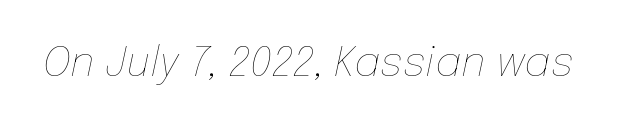
The image shows 41 px thin type, italic (leaning right); set normal letter spacing, not underlined; low stroke contrast and a medium x-height.
